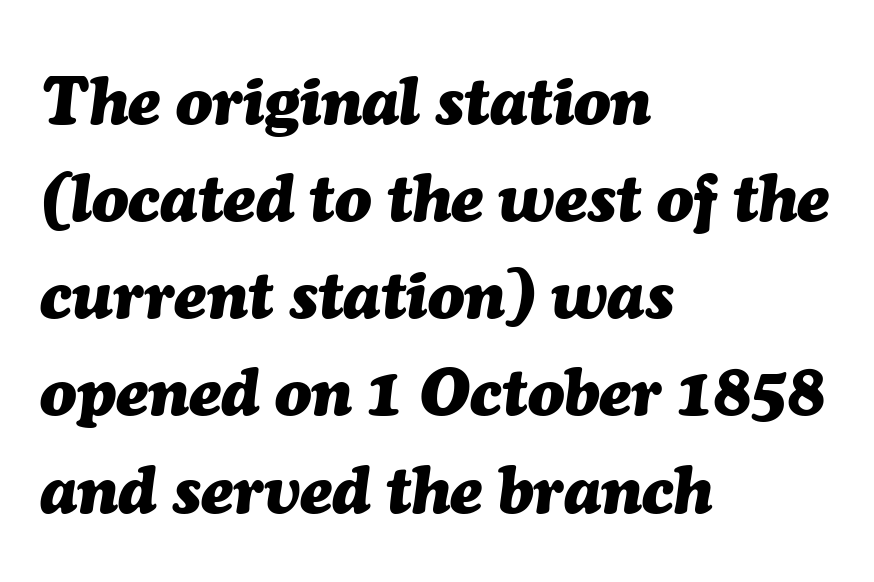
Q: Is the text bold? A: Yes.
Q: Is the text italic (slanted)? A: Yes, it leans right by about 7 degrees.
Q: Is the text underlined? A: No.
Q: How is the paragraph aligned? A: Left-aligned.
Q: Is the spacing between letters normal or unusually wide? A: Normal.
Q: Is the spacing between lines tight, normal or loose? A: Normal.
Q: Width (condensed, normal, or wide)? A: Normal.
Q: Stroke contrast? A: Medium.
Q: x-height? A: Medium.
Q: Monospaced? A: No.
